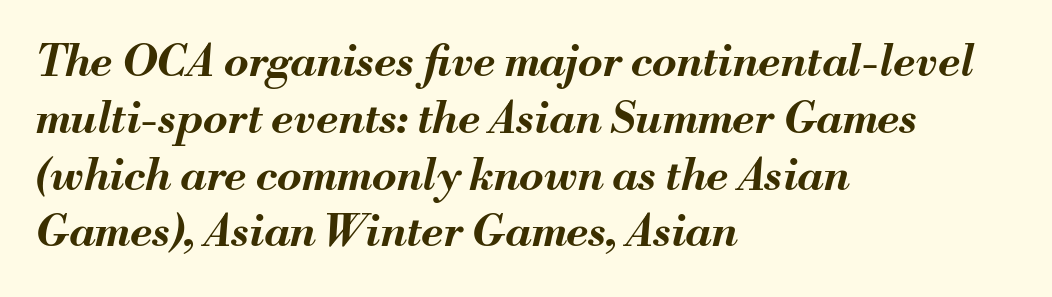
Typesetter's note: full bold, strokes at maximum text heaviness. Is this a fixed-width face? No — the glyphs have proportional, varying widths. Tall strokes in this sample are angled rather than plumb. Between one letter and the next there's only the usual sliver of space.
